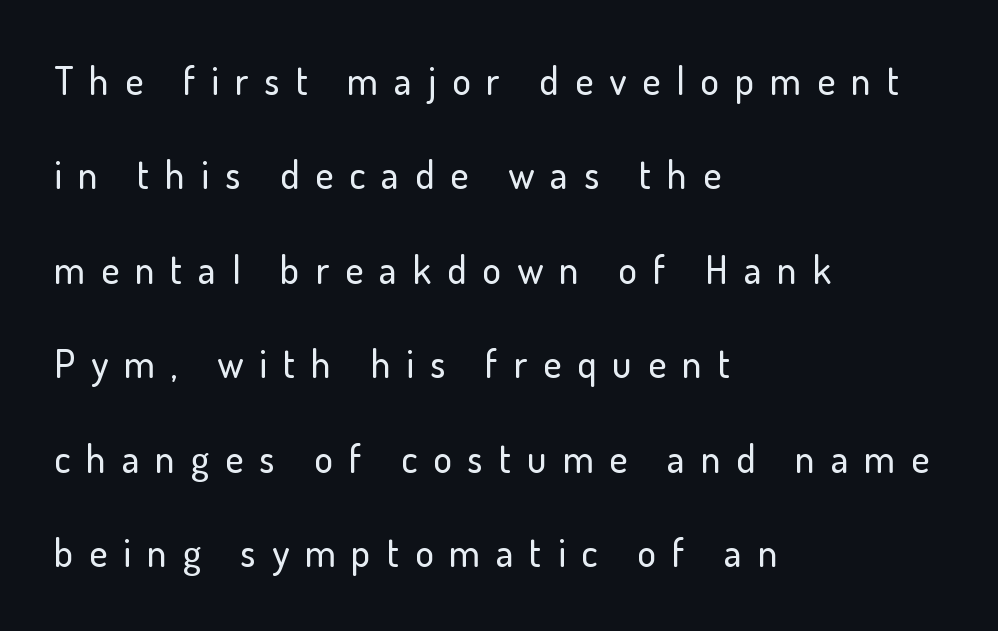
Q: Is the text italic (slanted)? A: No, it is upright.
Q: Is the typeface a serif or a sans-serif typeface? A: Sans-serif.
Q: Is the text underlined? A: No.
Q: How is the paragraph aligned? A: Left-aligned.
Q: Is the spacing between letters normal or unusually wide? A: Unusually wide.
Q: Is the spacing between lines tight, normal or loose? A: Loose.
Q: Width (condensed, normal, or wide)? A: Normal.
Q: Stroke contrast? A: Low.
Q: x-height? A: Small.
Q: Monospaced? A: No.
